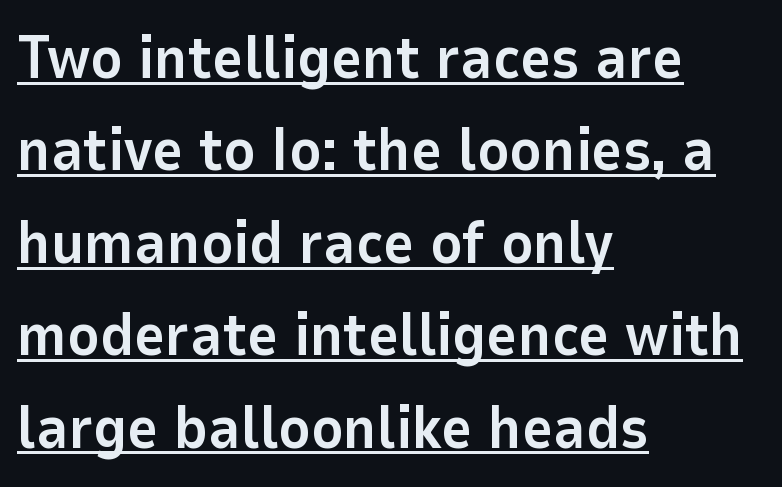
Upright lettering throughout. The lines are quadded left. The strokes are fattened all the way to bold. Does the type have serifs? No, each stem ends abruptly. The face used here appears with an underline applied.
